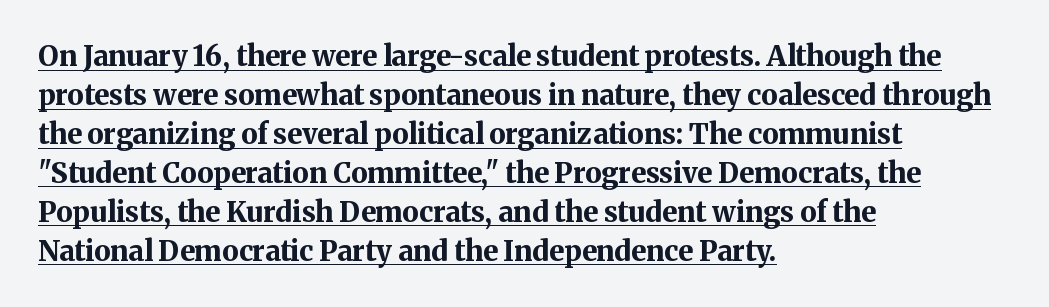
Q: Is the text bold? A: Yes.
Q: Is the text italic (slanted)? A: No, it is upright.
Q: Is the typeface a serif or a sans-serif typeface? A: Serif.
Q: Is the text underlined? A: Yes.
Q: How is the paragraph aligned? A: Left-aligned.
Q: Is the spacing between letters normal or unusually wide? A: Normal.
Q: Is the spacing between lines tight, normal or loose? A: Normal.
Q: Width (condensed, normal, or wide)? A: Normal.
Q: Stroke contrast? A: Medium.
Q: x-height? A: Medium.
Q: Monospaced? A: No.
